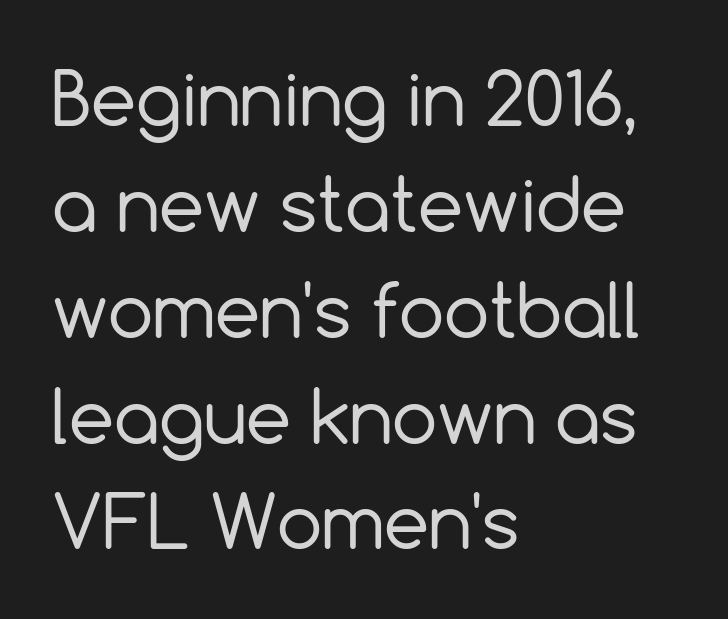
The image shows 72 px regular-weight sans-serif type, upright; set left-aligned, normal line spacing (1.47x), normal letter spacing, not underlined; a medium x-height.
